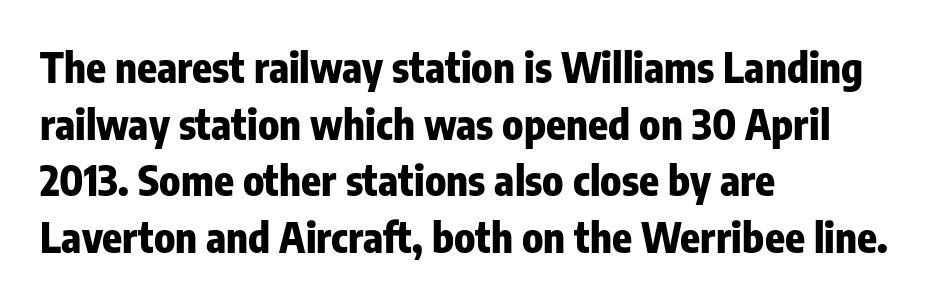
The rows are spaced the way most documents space them. The axis of the letterforms is exactly vertical. This rendering uses left alignment, leaving the right contour irregular. This sample has the flowing, uneven cadence of proportional lettering. Each letter's strokes conclude bluntly, with no projecting serifs. Check under the words: just untouched page.
